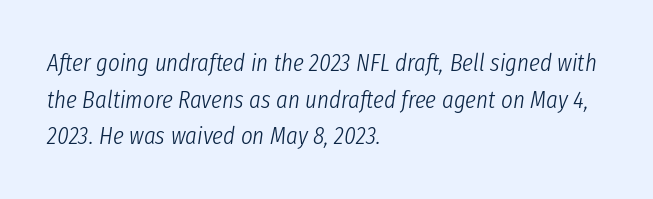
{"italic": "yes", "lean": "right", "slant_degrees": 8, "bold": "no", "underline": "no", "align": "left", "line_spacing": "normal", "line_spacing_ratio": 1.47, "letter_spacing": "normal", "letter_spacing_em": 0.0, "glyph_px": 25}
